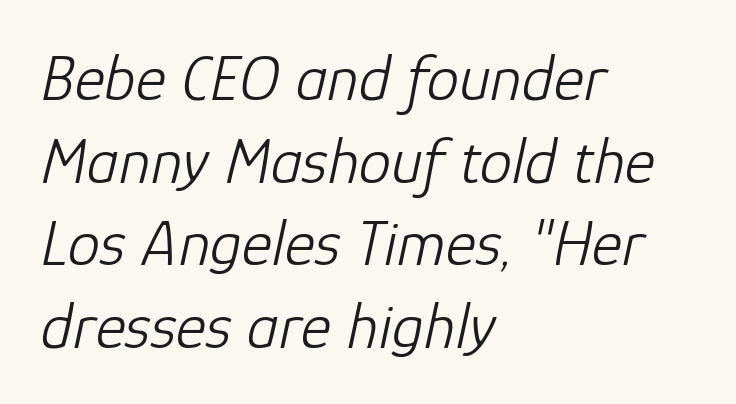
The image shows 65 px light type, italic (leaning right); set left-aligned, normal line spacing (1.27x), normal letter spacing, not underlined; low stroke contrast and a medium x-height.
